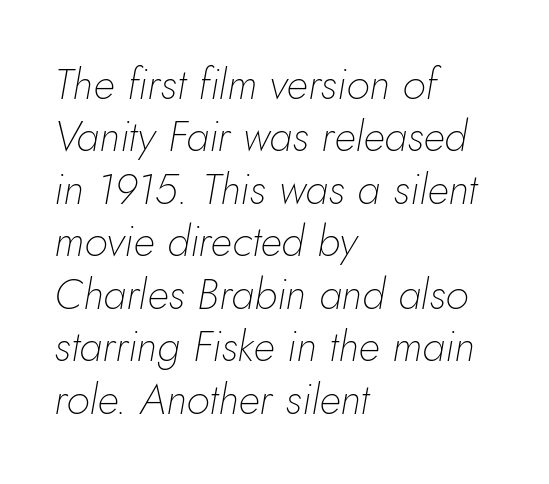
Q: Is the text bold? A: No.
Q: Is the text italic (slanted)? A: Yes, it leans right by about 10 degrees.
Q: Is the text underlined? A: No.
Q: How is the paragraph aligned? A: Left-aligned.
Q: Is the spacing between letters normal or unusually wide? A: Normal.
Q: Width (condensed, normal, or wide)? A: Normal.
Q: Stroke contrast? A: Low.
Q: x-height? A: Small.
Q: Monospaced? A: No.
